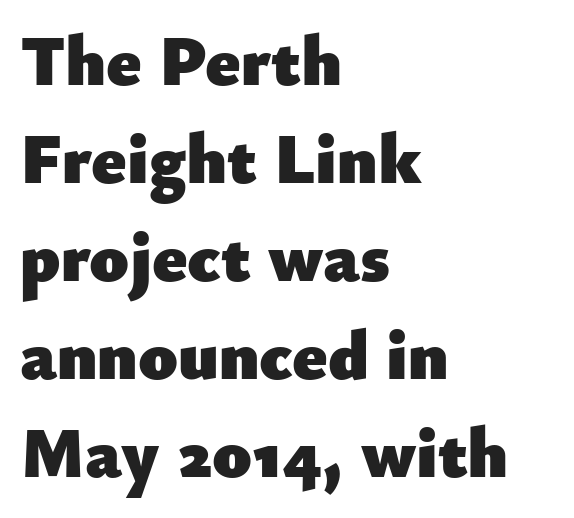
Visually the block forms a straight wall on the left and a jagged coastline on the right. A dark, heavy texture on the line: the type is bold. Tracking value appears to be zero — textbook default spacing. Vertical spacing — default. The characters display no serif detailing; their extremities are plain.
